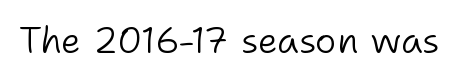
Each letter's strokes conclude bluntly, with no projecting serifs. Does the lettering tilt? It doesn't — this is upright. These lines are rendered in a variable-pitch font. The space directly below the letters is spotless.
